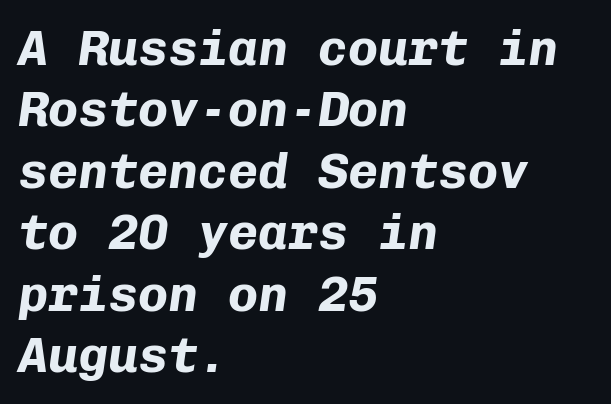
Q: Is the text bold? A: Yes.
Q: Is the text italic (slanted)? A: Yes, it leans right by about 8 degrees.
Q: Is the text underlined? A: No.
Q: How is the paragraph aligned? A: Left-aligned.
Q: Is the spacing between letters normal or unusually wide? A: Normal.
Q: Width (condensed, normal, or wide)? A: Normal.
Q: Stroke contrast? A: Low.
Q: x-height? A: Medium.
Q: Monospaced? A: Yes.
